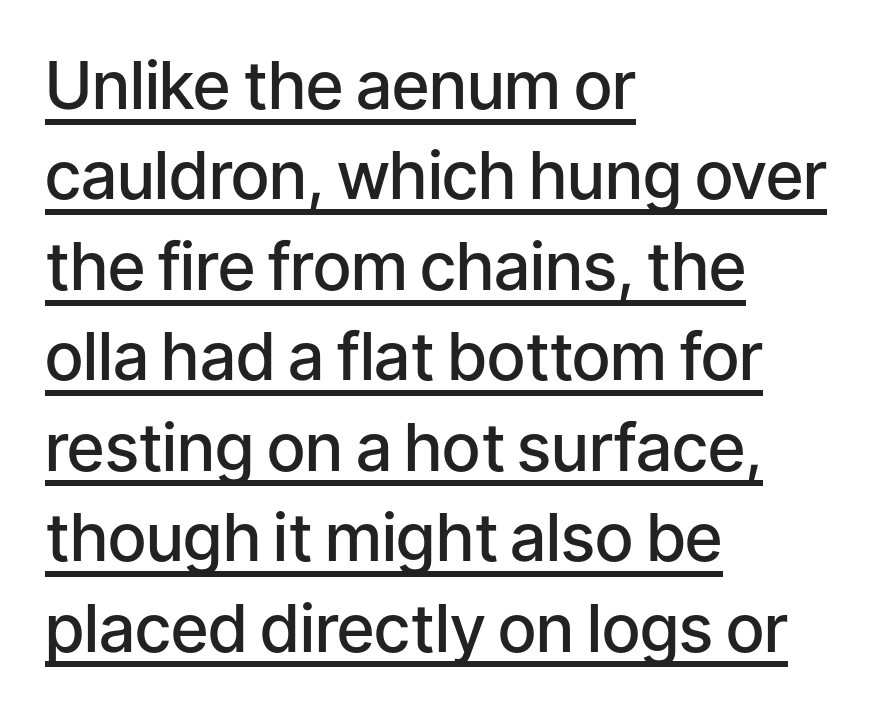
{"serif": "no", "italic": "no", "bold": "semi", "weight": "semibold", "width": "normal", "stroke_contrast": "low", "x_height": "medium", "monospaced": "no", "underline": "yes", "align": "left", "line_spacing": "normal", "line_spacing_ratio": 1.37, "letter_spacing": "normal", "letter_spacing_em": 0.0, "glyph_px": 66}
